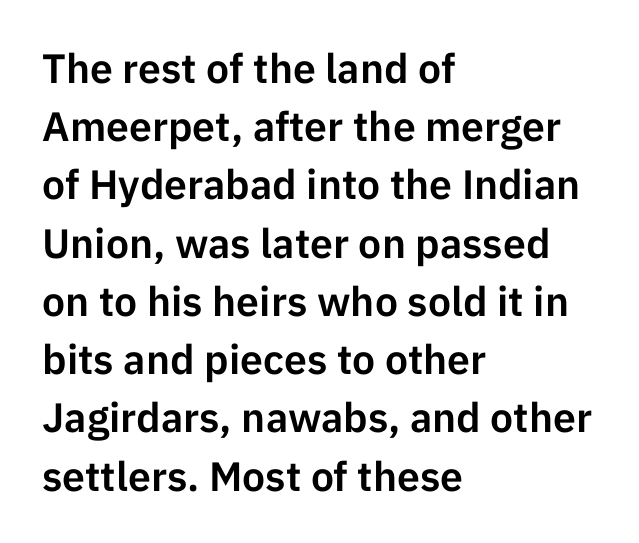
Proportional: the letters do not fall into vertical columns. The type is set solid horizontally, with unmodified tracking. You can tell from the bare stems that sans-serif type was used. A classic flush-left, rag-right setting is used for this passage.
